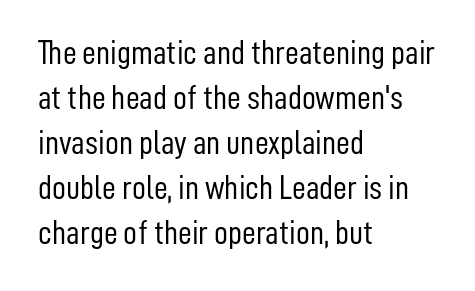
The image shows 34 px light, condensed sans-serif type, upright; set left-aligned, normal line spacing (1.32x), normal letter spacing, not underlined; low stroke contrast and a medium x-height.
